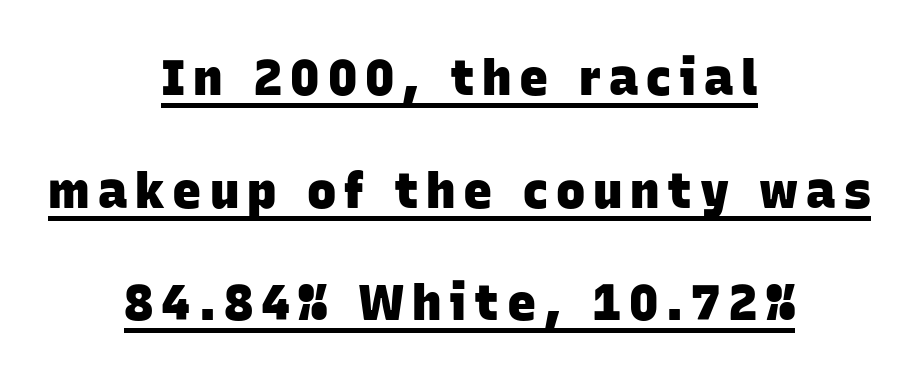
The image shows 49 px heavy sans-serif type; set centered, loose line spacing (2.3x), underlined; low stroke contrast and a large x-height.
